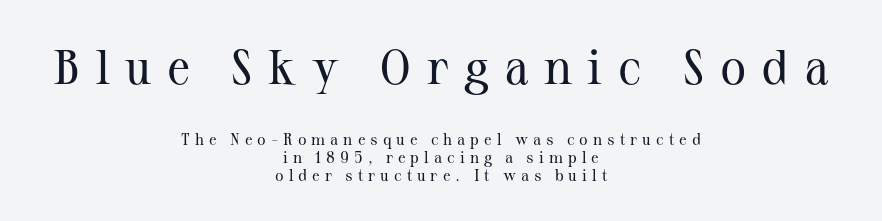
{"serif": "yes", "italic": "no", "bold": "no", "weight": "regular", "width": "normal", "stroke_contrast": "medium", "x_height": "medium", "monospaced": "no", "underline": "no", "align": "center", "line_spacing": "tight", "line_spacing_ratio": 1.12, "letter_spacing": "wide", "letter_spacing_em": 0.31, "larger_block": "first", "size_ratio": 3.06, "glyph_px": 49}
